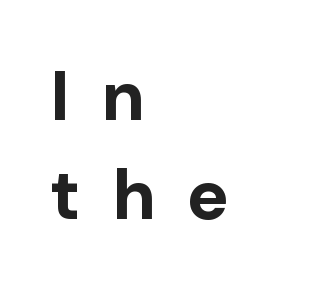
{"serif": "no", "italic": "no", "bold": "yes", "weight": "bold", "width": "normal", "stroke_contrast": "low", "x_height": "medium", "monospaced": "no", "underline": "no", "align": "left", "line_spacing": "normal", "line_spacing_ratio": 1.42, "letter_spacing": "wide", "letter_spacing_em": 0.45, "glyph_px": 70}
